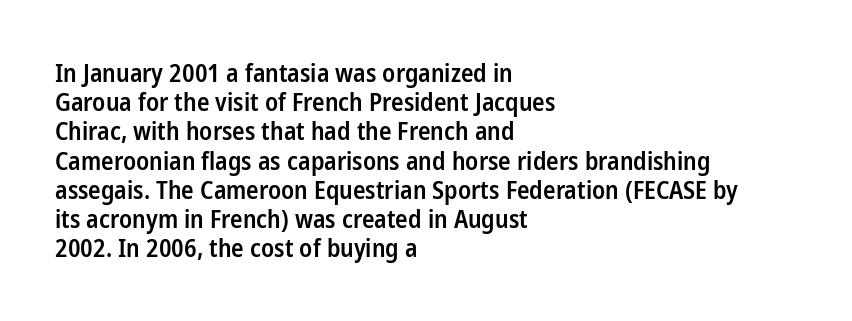
The image shows 25 px text type, upright; set left-aligned, line spacing 1.17x, normal letter spacing, not underlined.
